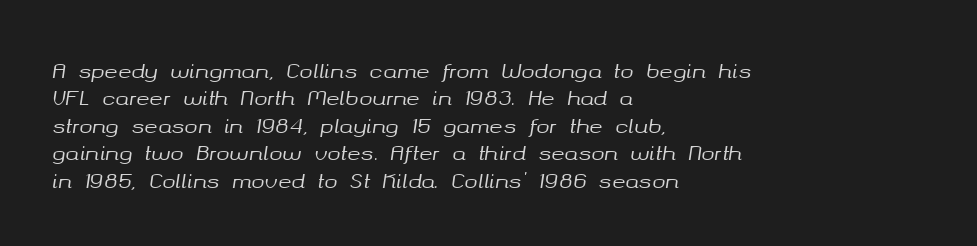
Q: Is the text italic (slanted)? A: Yes, it leans right by about 8 degrees.
Q: Is the text underlined? A: No.
Q: How is the paragraph aligned? A: Left-aligned.
Q: Is the spacing between letters normal or unusually wide? A: Normal.
Q: Is the spacing between lines tight, normal or loose? A: Normal.
